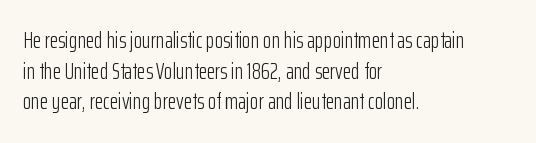
{"italic": "no", "bold": "no", "underline": "no", "align": "left", "line_spacing": "normal", "line_spacing_ratio": 1.39, "letter_spacing": "normal", "letter_spacing_em": 0.0, "glyph_px": 22}
